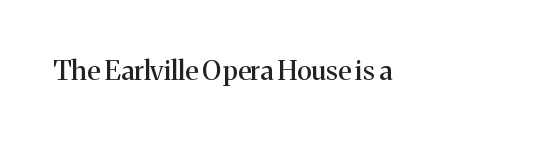
This rendering leaves character spacing at its baseline value. Has an underline been added? It has not. No italicization has been applied; the sample stays upright.
